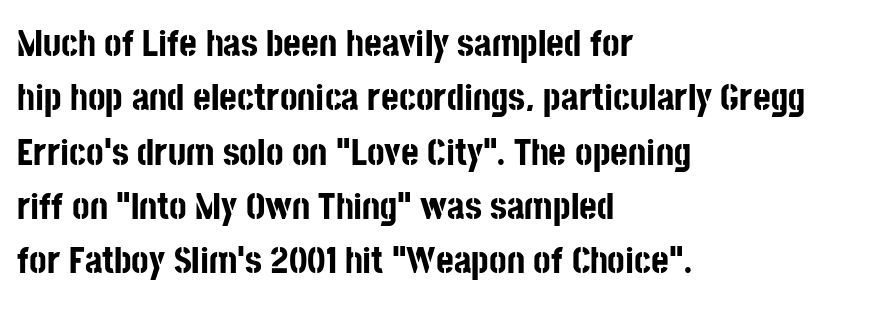
Q: Is the text bold? A: Yes.
Q: Is the text italic (slanted)? A: No, it is upright.
Q: Is the typeface a serif or a sans-serif typeface? A: Sans-serif.
Q: Is the text underlined? A: No.
Q: How is the paragraph aligned? A: Left-aligned.
Q: Is the spacing between letters normal or unusually wide? A: Normal.
Q: Is the spacing between lines tight, normal or loose? A: Normal.
Q: Width (condensed, normal, or wide)? A: Condensed.
Q: Stroke contrast? A: Low.
Q: x-height? A: Large.
Q: Monospaced? A: No.
